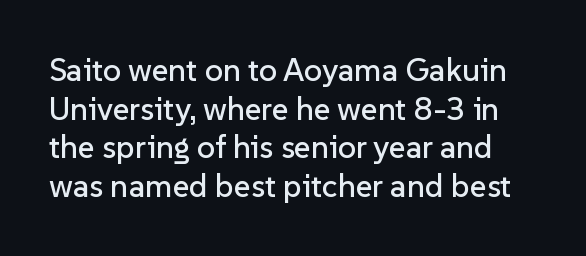
The image shows 32 px sans-serif type, upright; set line spacing 1.21x, normal letter spacing, not underlined; low stroke contrast and a medium x-height.
